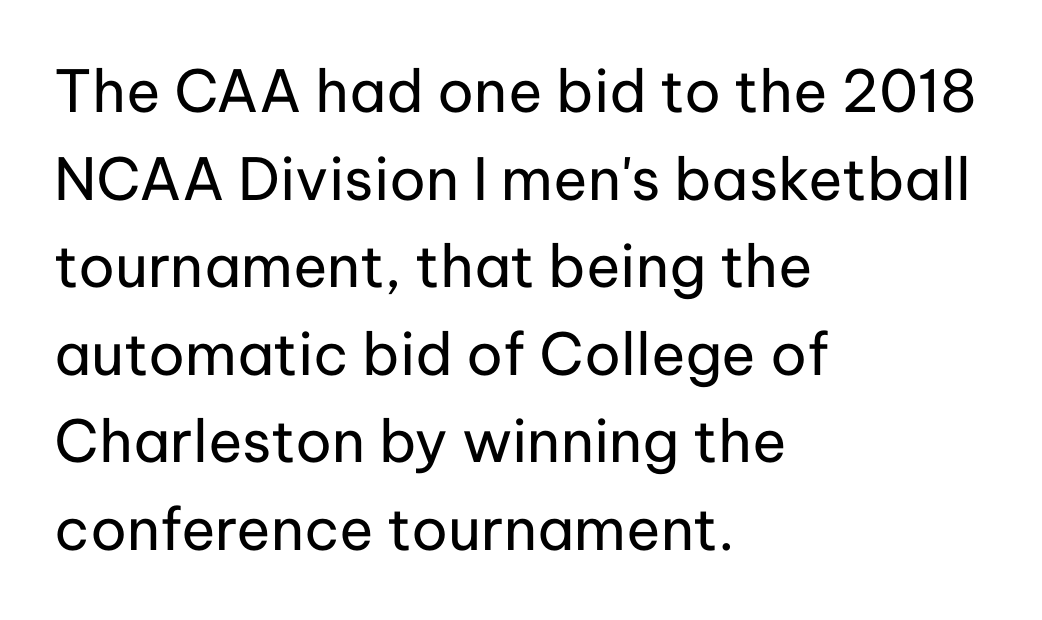
Q: Is the text bold? A: No.
Q: Is the text italic (slanted)? A: No, it is upright.
Q: Is the typeface a serif or a sans-serif typeface? A: Sans-serif.
Q: Is the text underlined? A: No.
Q: How is the paragraph aligned? A: Left-aligned.
Q: Is the spacing between letters normal or unusually wide? A: Normal.
Q: Is the spacing between lines tight, normal or loose? A: Normal.
Q: Width (condensed, normal, or wide)? A: Normal.
Q: Stroke contrast? A: Low.
Q: x-height? A: Medium.
Q: Monospaced? A: No.
